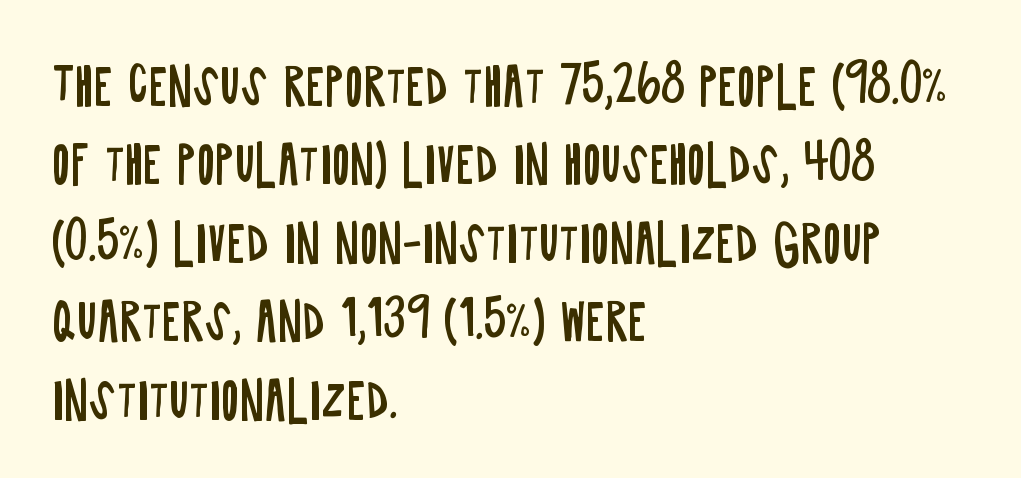
{"serif": "no", "italic": "no", "bold": "no", "weight": "regular", "width": "condensed", "stroke_contrast": "low", "x_height": "large", "monospaced": "no", "underline": "no", "align": "left", "line_spacing": "normal", "line_spacing_ratio": 1.57, "letter_spacing": "normal", "letter_spacing_em": 0.0, "glyph_px": 50}
